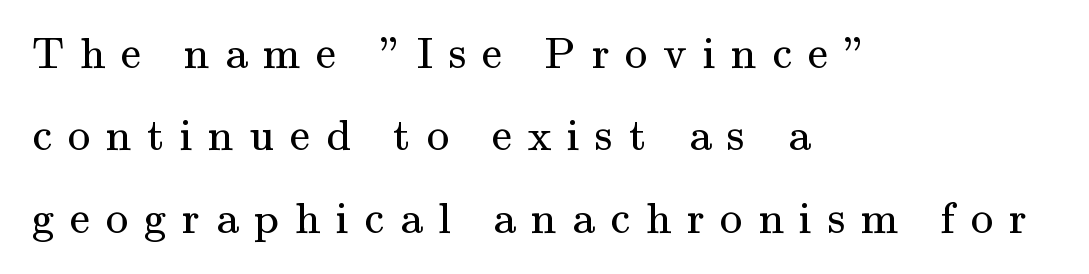
These lines are rendered in a variable-pitch font. The axis of the letterforms is exactly vertical. Observe the serifs anchoring each vertical stroke in this sample. Stroke thickness stays within the range of a standard reading face or lighter. Underlining? Definitely not there.
